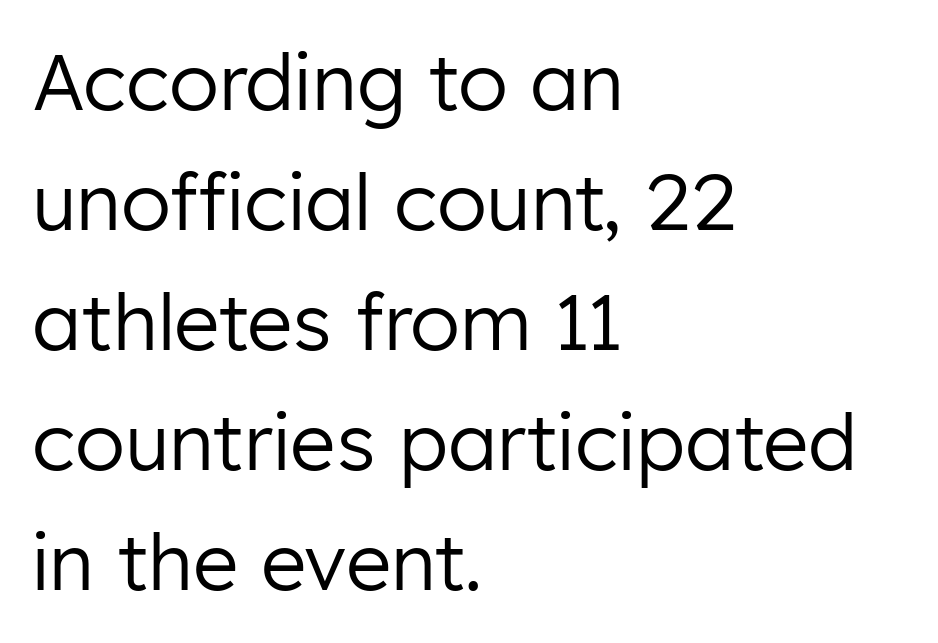
Q: Is the text bold? A: No.
Q: Is the text italic (slanted)? A: No, it is upright.
Q: Is the typeface a serif or a sans-serif typeface? A: Sans-serif.
Q: Is the text underlined? A: No.
Q: How is the paragraph aligned? A: Left-aligned.
Q: Is the spacing between letters normal or unusually wide? A: Normal.
Q: Is the spacing between lines tight, normal or loose? A: Normal.
Q: Width (condensed, normal, or wide)? A: Normal.
Q: Stroke contrast? A: Low.
Q: x-height? A: Medium.
Q: Monospaced? A: No.
